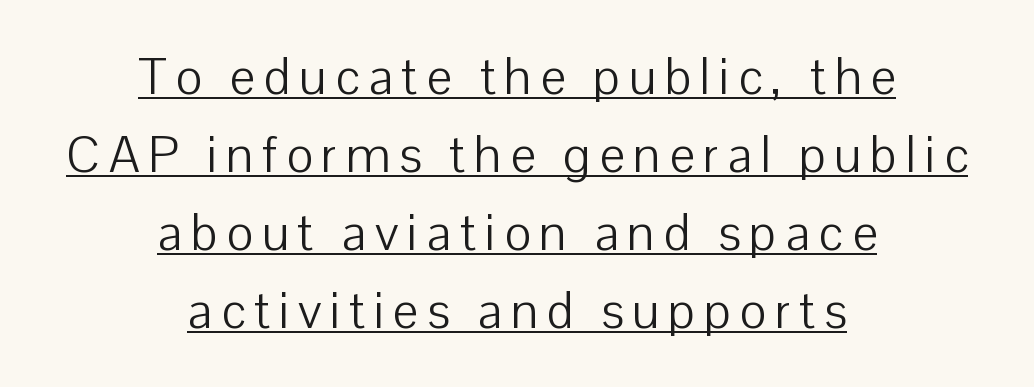
The image shows 51 px light sans-serif type, upright; set centered, normal line spacing (1.53x), underlined; low stroke contrast and a medium x-height.
